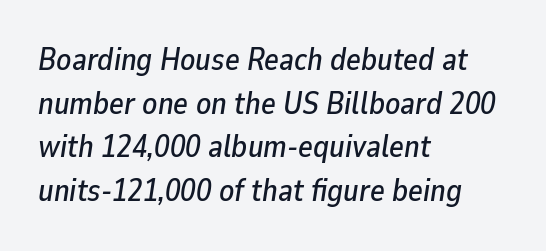
The image shows 31 px text type, italic (leaning right); set left-aligned, normal line spacing (1.41x), normal letter spacing, not underlined; low stroke contrast and a medium x-height.
